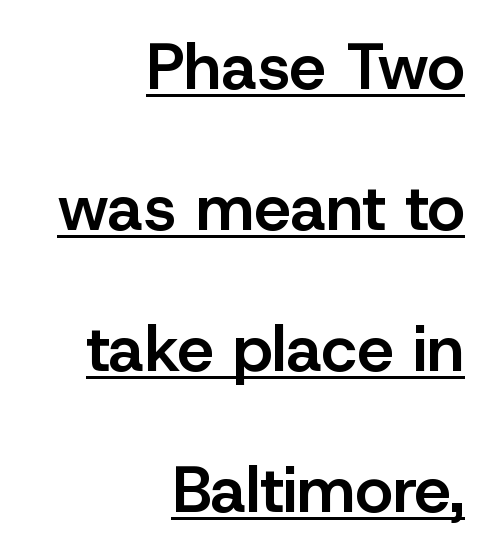
The image shows 65 px semibold sans-serif type, upright; set right-aligned, loose line spacing (2.17x), normal letter spacing, underlined; low stroke contrast and a medium x-height.
